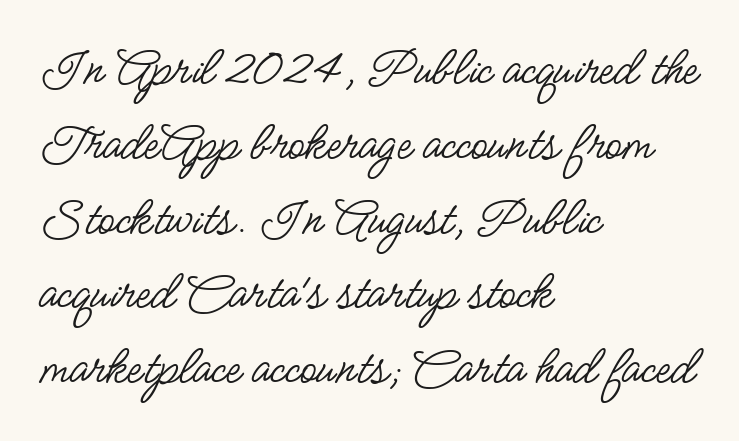
The weight would be labelled regular, book, light, or lighter still. The rows are spaced the way most documents space them. Default kerning and tracking; the words read as compact shapes.
